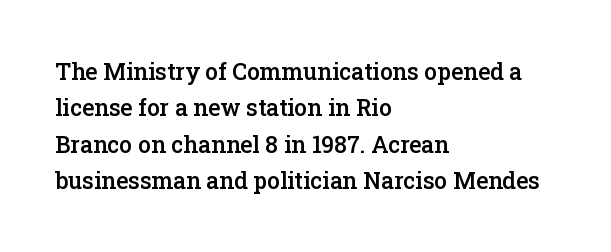
Q: Is the text bold? A: Semi-bold.
Q: Is the text italic (slanted)? A: No, it is upright.
Q: Is the text underlined? A: No.
Q: How is the paragraph aligned? A: Left-aligned.
Q: Is the spacing between letters normal or unusually wide? A: Normal.
Q: Is the spacing between lines tight, normal or loose? A: Normal.
